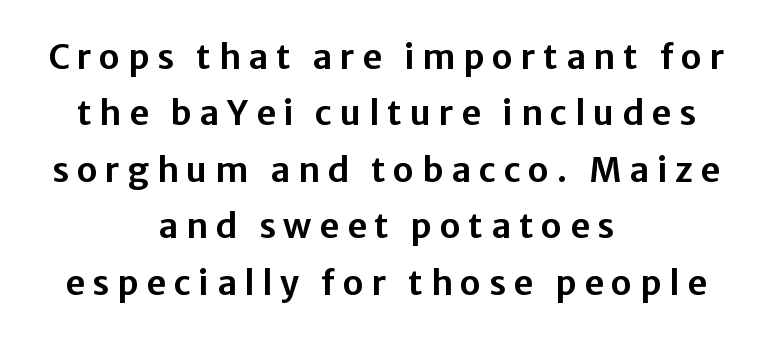
The image shows 34 px sans-serif type, upright; set centered, normal line spacing (1.66x), unusually wide letter spacing (+0.23 em), not underlined; low stroke contrast and a medium x-height.
